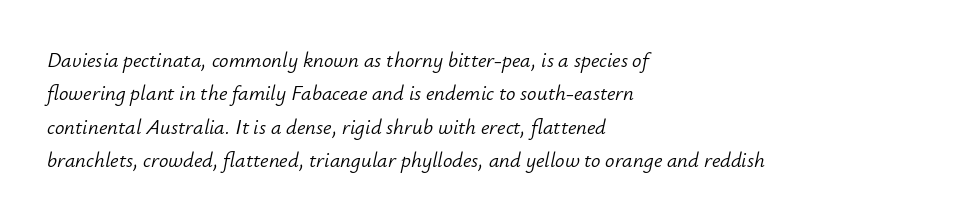
{"italic": "yes", "lean": "right", "slant_degrees": 12, "bold": "no", "underline": "no", "align": "left", "line_spacing": "normal", "line_spacing_ratio": 1.59, "letter_spacing": "normal", "letter_spacing_em": 0.0, "glyph_px": 21}
